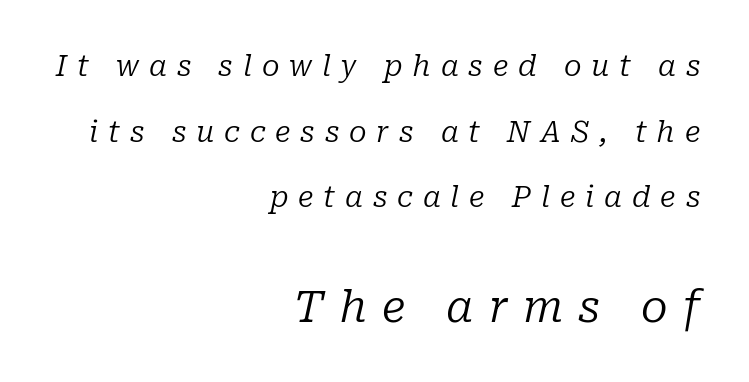
The image shows 44 px regular-weight serif type, italic (leaning right); set right-aligned, loose line spacing (2.26x), unusually wide letter spacing (+0.34 em), not underlined; the second (bottom) block is 1.52x larger; low stroke contrast and a medium x-height.
